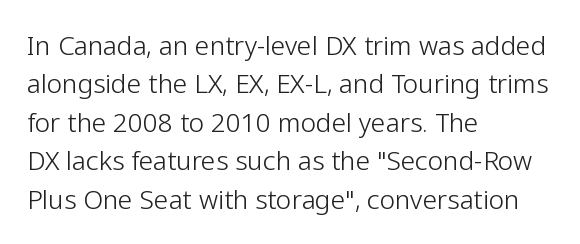
Leftover space on each line is placed entirely after the last word. The font sits on the lighter half of the weight spectrum, regular included. Here the glyphs are tracked normally, forming tight word shapes. Evenly set lines give the paragraph a standard silhouette. The area under the type is left untouched. The letters stand upright; this is a roman face.
